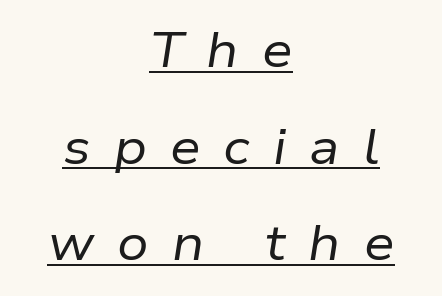
Q: Is the text bold? A: No.
Q: Is the text italic (slanted)? A: Yes, it leans right by about 9 degrees.
Q: Is the text underlined? A: Yes.
Q: How is the paragraph aligned? A: Centered.
Q: Is the spacing between letters normal or unusually wide? A: Unusually wide.
Q: Is the spacing between lines tight, normal or loose? A: Loose.
Q: Width (condensed, normal, or wide)? A: Normal.
Q: Stroke contrast? A: Low.
Q: x-height? A: Medium.
Q: Monospaced? A: No.
